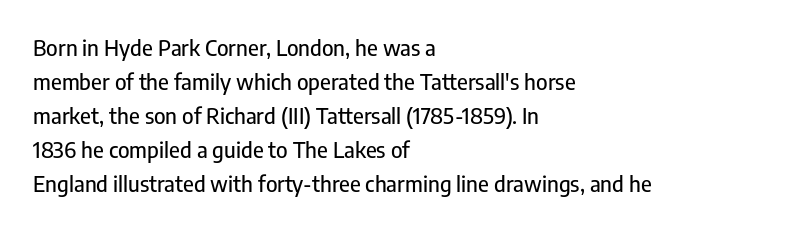
Q: Is the text italic (slanted)? A: No, it is upright.
Q: Is the text underlined? A: No.
Q: How is the paragraph aligned? A: Left-aligned.
Q: Is the spacing between letters normal or unusually wide? A: Normal.
Q: Is the spacing between lines tight, normal or loose? A: Normal.
